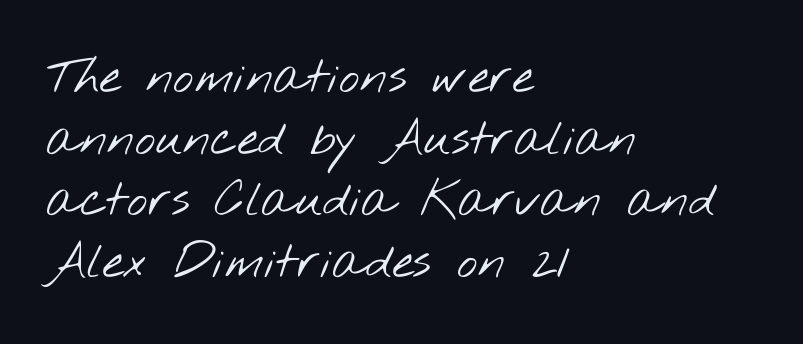
Q: Is the text bold? A: No.
Q: Is the typeface a serif or a sans-serif typeface? A: Sans-serif.
Q: Is the text underlined? A: No.
Q: How is the paragraph aligned? A: Left-aligned.
Q: Is the spacing between letters normal or unusually wide? A: Normal.
Q: Is the spacing between lines tight, normal or loose? A: Normal.
Q: Width (condensed, normal, or wide)? A: Wide.
Q: Stroke contrast? A: Low.
Q: x-height? A: Small.
Q: Monospaced? A: No.
